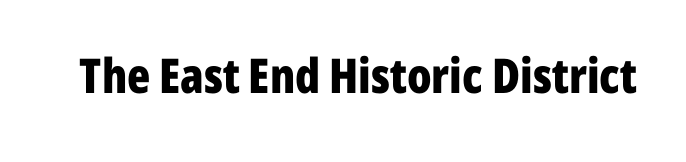
{"serif": "no", "italic": "no", "bold": "yes", "weight": "bold", "width": "condensed", "stroke_contrast": "low", "x_height": "medium", "monospaced": "no", "underline": "no", "letter_spacing": "normal", "letter_spacing_em": 0.0, "glyph_px": 48}
